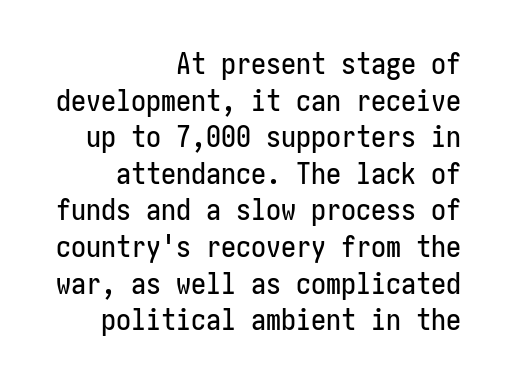
Q: Is the text italic (slanted)? A: No, it is upright.
Q: Is the typeface a serif or a sans-serif typeface? A: Sans-serif.
Q: Is the text underlined? A: No.
Q: How is the paragraph aligned? A: Right-aligned.
Q: Is the spacing between letters normal or unusually wide? A: Normal.
Q: Width (condensed, normal, or wide)? A: Condensed.
Q: Stroke contrast? A: Low.
Q: x-height? A: Medium.
